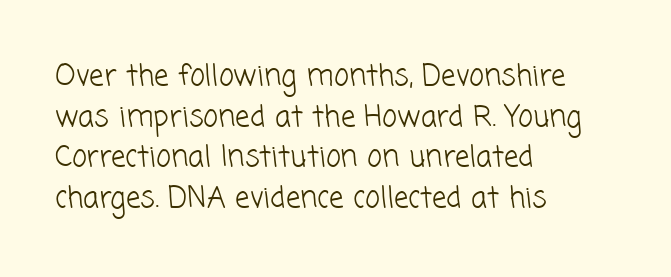
Q: Is the text bold? A: No.
Q: Is the typeface a serif or a sans-serif typeface? A: Sans-serif.
Q: Is the text underlined? A: No.
Q: How is the paragraph aligned? A: Left-aligned.
Q: Is the spacing between letters normal or unusually wide? A: Normal.
Q: Is the spacing between lines tight, normal or loose? A: Normal.
Q: Width (condensed, normal, or wide)? A: Normal.
Q: Stroke contrast? A: Low.
Q: x-height? A: Medium.
Q: Monospaced? A: No.
